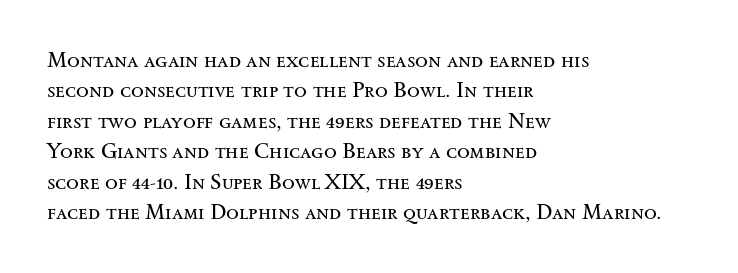
The image shows 21 px text type, upright; set left-aligned, normal line spacing (1.45x), normal letter spacing, not underlined.
